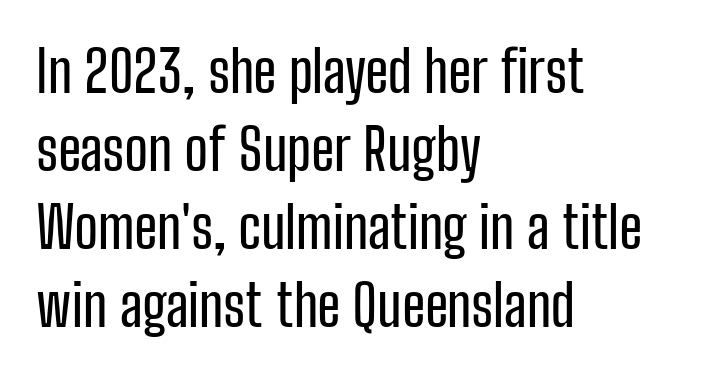
A normal amount of white space separates one row of letters from the next. Do the letters lean? They stand straight. Font category for this specimen: sans-serif. Each word holds together tightly as a unit, with standard inter-letter gaps.
